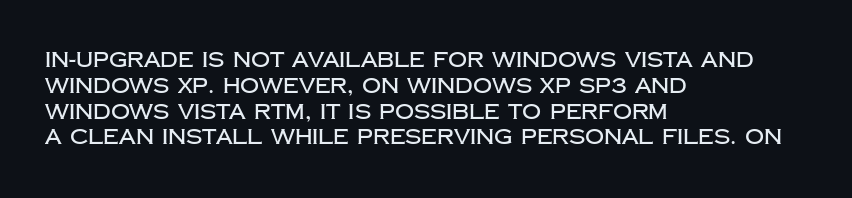
Underline: absent. This rendering uses left alignment, leaving the right contour irregular. A typesetter would mark this as roman, not italic. In terms of letterspacing, this is plain default setting.
